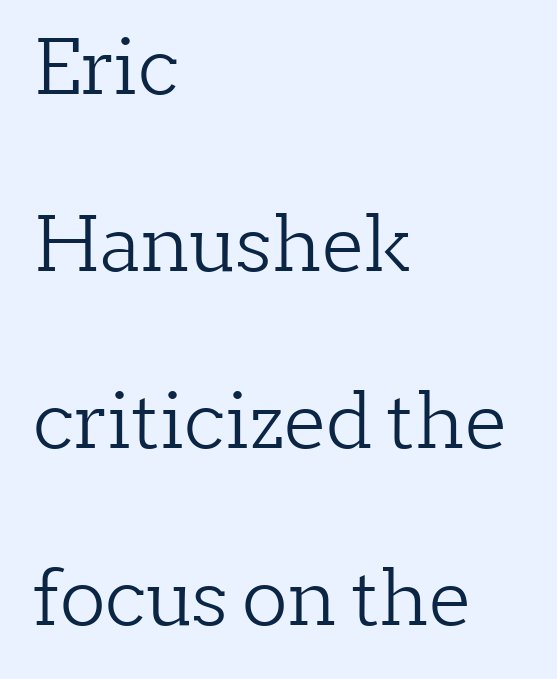
The image shows 76 px light serif type, upright; set left-aligned, loose line spacing (2.33x), normal letter spacing, not underlined; low stroke contrast and a medium x-height.
